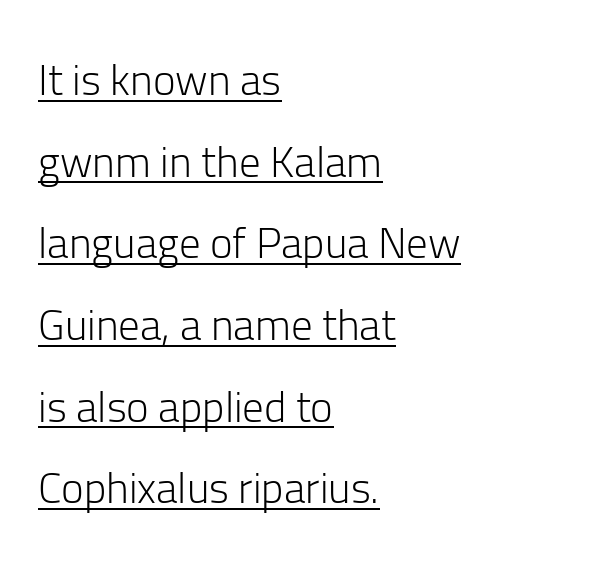
The image shows 43 px light sans-serif type, upright; set left-aligned, loose line spacing (1.9x), normal letter spacing, underlined; low stroke contrast and a medium x-height.
